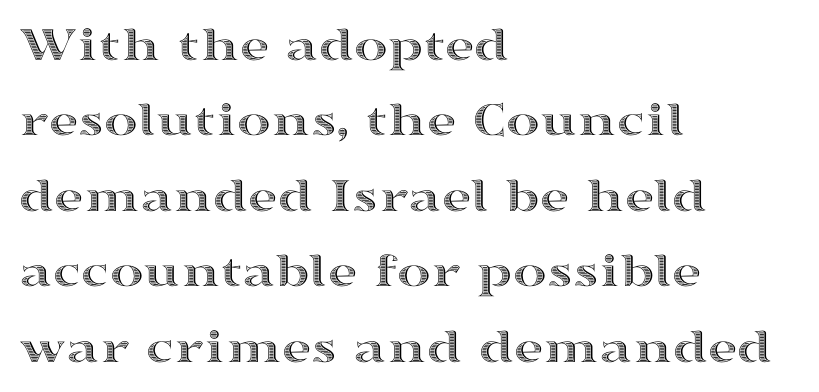
The image shows 51 px wide type, upright; set left-aligned, normal line spacing (1.48x), normal letter spacing, not underlined; a medium x-height.
